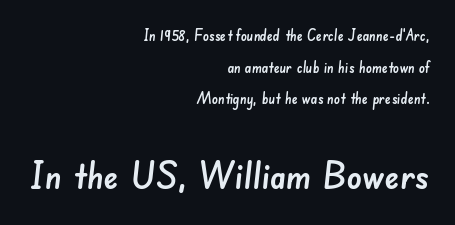
Does the type have serifs? No, each stem ends abruptly. These two chunks differ in scale, with the bottom chunk taking the larger measure. Which margin do the lines hug? The right one — the left edge is uneven. Horizontal bands of white between lines are thick stripes. Here the designer chose a conventional face with non-uniform glyph widths.
